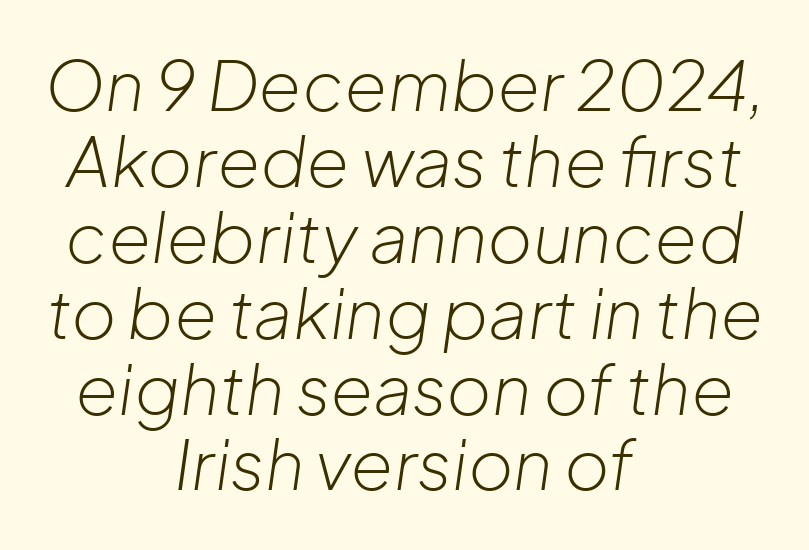
The image shows 69 px light type, italic (leaning right); set centered, tight line spacing (1.1x), normal letter spacing, not underlined; low stroke contrast and a medium x-height.
